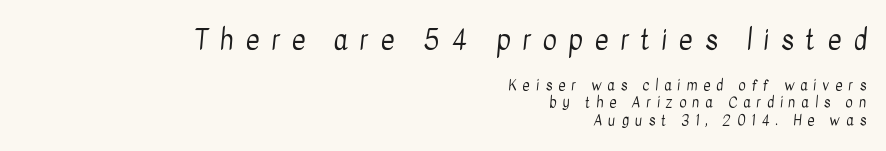
The image shows 27 px text type; set right-aligned, line spacing 1.24x, unusually wide letter spacing (+0.43 em), not underlined; the first (top) block is 1.93x larger.
